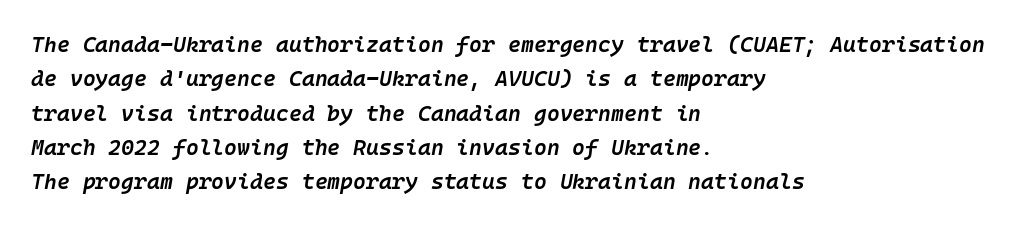
{"italic": "yes", "lean": "right", "slant_degrees": 10, "bold": "semi", "underline": "no", "align": "left", "line_spacing": "normal", "line_spacing_ratio": 1.56, "letter_spacing": "normal", "letter_spacing_em": 0.0, "glyph_px": 22}
